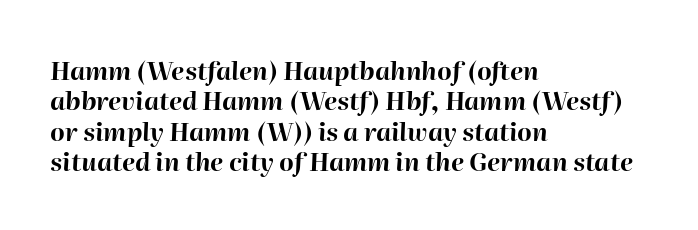
{"italic": "yes", "lean": "right", "slant_degrees": 2, "bold": "yes", "underline": "no", "align": "left", "line_spacing_ratio": 1.22, "letter_spacing": "normal", "letter_spacing_em": 0.0, "glyph_px": 25}
